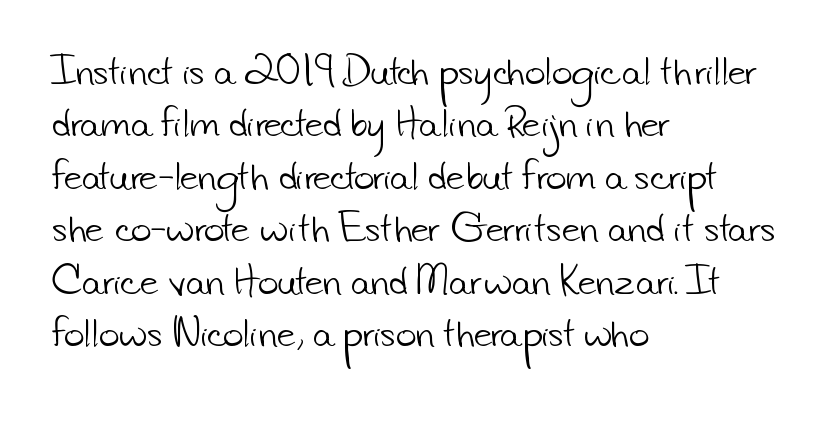
Q: Is the text bold? A: No.
Q: Is the typeface a serif or a sans-serif typeface? A: Sans-serif.
Q: Is the text underlined? A: No.
Q: How is the paragraph aligned? A: Left-aligned.
Q: Is the spacing between letters normal or unusually wide? A: Normal.
Q: Is the spacing between lines tight, normal or loose? A: Normal.
Q: Width (condensed, normal, or wide)? A: Normal.
Q: Stroke contrast? A: Low.
Q: x-height? A: Small.
Q: Monospaced? A: No.
